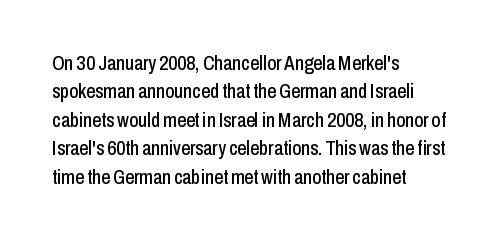
Reading down the block, your eye returns to a fixed left position each line. What stands out about the letter spacing? Nothing — it is the standard amount. The specimen reads as upright at a glance. The designer left line spacing at the default.
